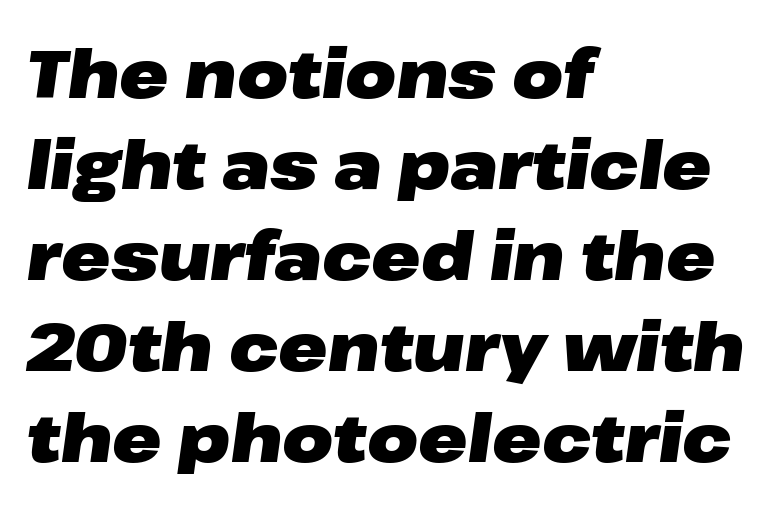
Q: Is the text bold? A: Yes.
Q: Is the text italic (slanted)? A: Yes, it leans right by about 8 degrees.
Q: Is the text underlined? A: No.
Q: How is the paragraph aligned? A: Left-aligned.
Q: Is the spacing between letters normal or unusually wide? A: Normal.
Q: Is the spacing between lines tight, normal or loose? A: Normal.
Q: Width (condensed, normal, or wide)? A: Wide.
Q: Stroke contrast? A: Low.
Q: x-height? A: Medium.
Q: Monospaced? A: No.
